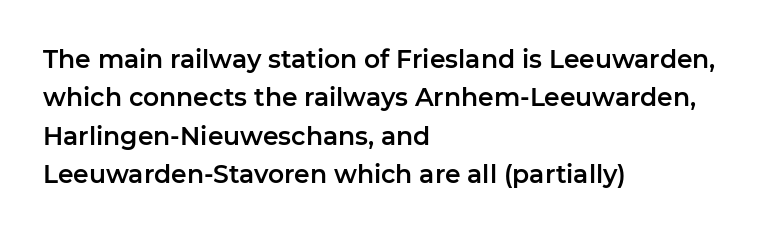
The image shows 25 px text type, upright; set left-aligned, normal line spacing (1.54x), normal letter spacing, not underlined.
